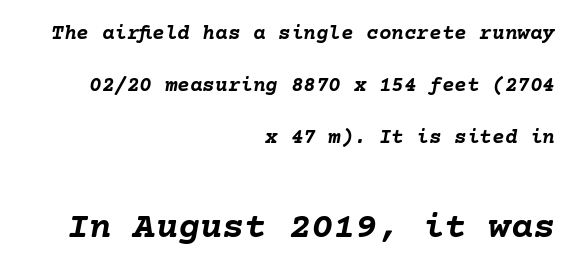
{"italic": "yes", "lean": "right", "slant_degrees": 10, "bold": "yes", "weight": "semibold", "width": "normal", "stroke_contrast": "low", "x_height": "medium", "underline": "no", "align": "right", "line_spacing": "loose", "line_spacing_ratio": 2.48, "letter_spacing": "normal", "letter_spacing_em": 0.0, "larger_block": "second", "size_ratio": 1.76, "glyph_px": 37}
